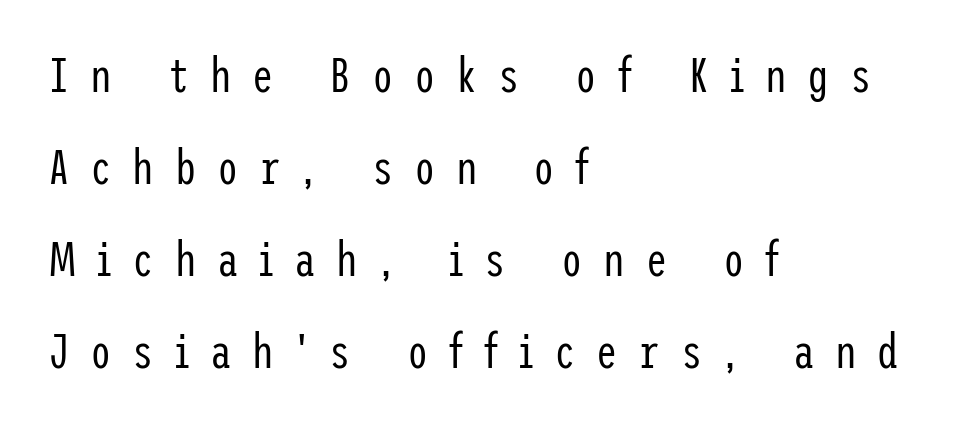
The image shows 48 px regular-weight, condensed sans-serif type, upright; set left-aligned, loose line spacing (1.92x), unusually wide letter spacing (+0.43 em), not underlined; low stroke contrast and a medium x-height.
